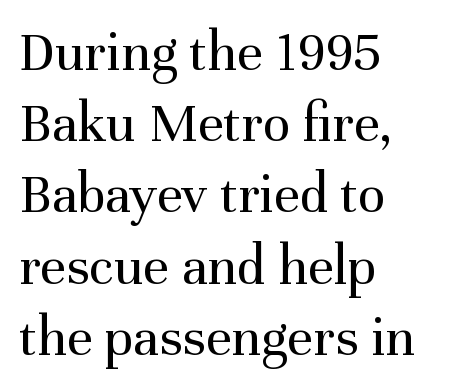
Q: Is the text bold? A: No.
Q: Is the text italic (slanted)? A: No, it is upright.
Q: Is the typeface a serif or a sans-serif typeface? A: Serif.
Q: Is the text underlined? A: No.
Q: How is the paragraph aligned? A: Left-aligned.
Q: Is the spacing between letters normal or unusually wide? A: Normal.
Q: Is the spacing between lines tight, normal or loose? A: Normal.
Q: Width (condensed, normal, or wide)? A: Normal.
Q: Stroke contrast? A: Medium.
Q: x-height? A: Medium.
Q: Monospaced? A: No.
